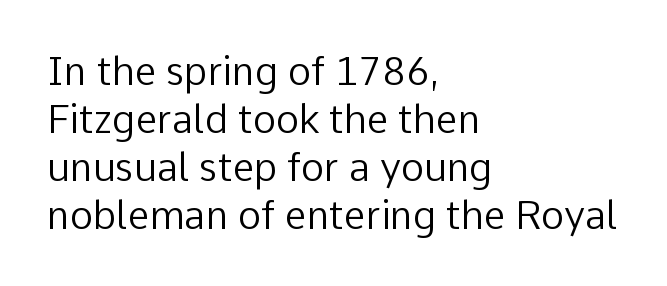
The rendering uses natural spacing where letterforms have individual widths. Compared with a typical body face, this is equally light or lighter still. The gap between lines stays unmarked. Each word holds together tightly as a unit, with standard inter-letter gaps. These lines stack with their left ends in a neat column.
